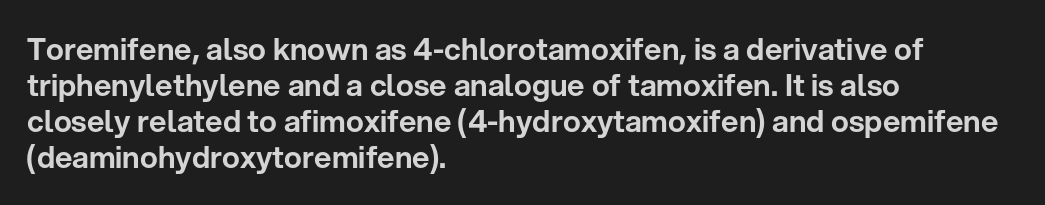
You could not count columns in this text — the font is proportionally spaced. Does the type have serifs? No, each stem ends abruptly. Is the block centered? No — it sits flush against the left margin. Nobody drew a line under any word here. Nope, not italic — everything's standing straight. The gaps between neighbouring characters are ordinary and unremarkable.
